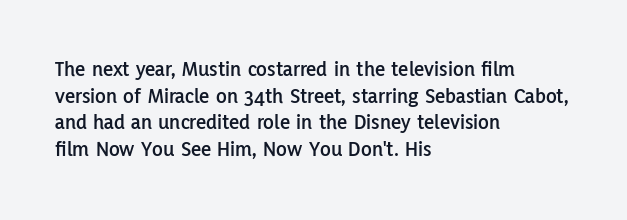
The image shows 22 px text type, upright; set left-aligned, line spacing 1.21x, normal letter spacing, not underlined.
